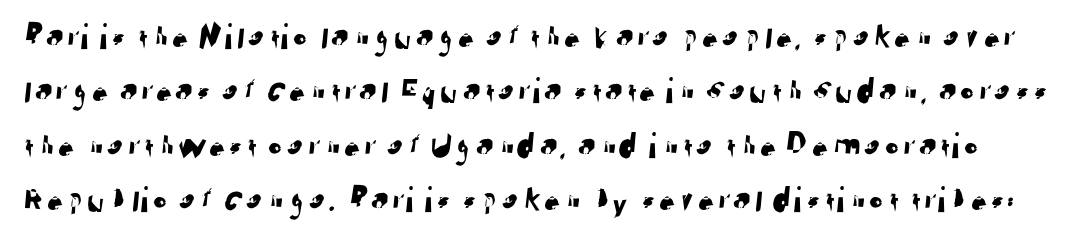
The passage shown has conventional tracking throughout. The type family on display is of the sans-serif kind. This rendering features lettering with no underline. Summary of vertical rhythm: regular, with standard interline spacing.
